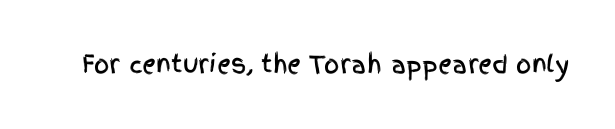
Q: Is the text italic (slanted)? A: No, it is upright.
Q: Is the text underlined? A: No.
Q: Is the spacing between letters normal or unusually wide? A: Normal.
